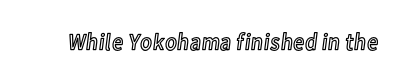
{"underline": "no", "letter_spacing": "normal", "letter_spacing_em": 0.0, "glyph_px": 24}
